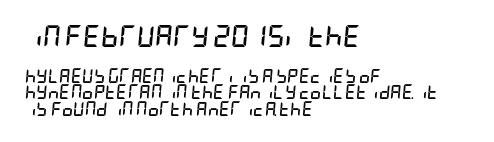
{"italic": "yes", "lean": "right", "slant_degrees": 5, "bold": "yes", "underline": "no", "align": "left", "line_spacing_ratio": 1.19, "letter_spacing": "normal", "letter_spacing_em": 0.0, "larger_block": "first", "size_ratio": 1.57, "glyph_px": 22}
